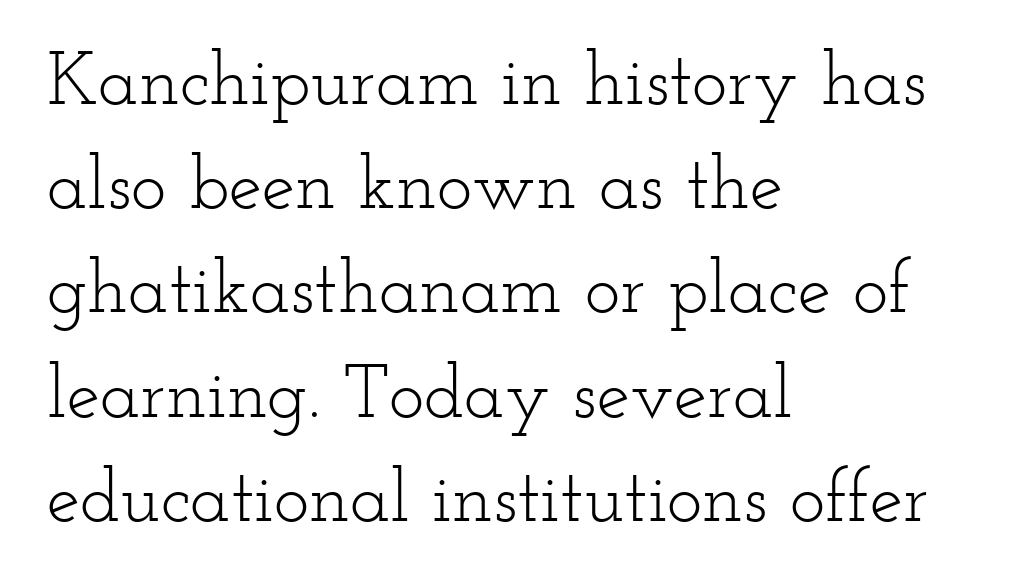
{"serif": "yes", "italic": "no", "bold": "no", "weight": "light", "width": "wide", "stroke_contrast": "low", "x_height": "small", "monospaced": "no", "underline": "no", "align": "left", "line_spacing": "normal", "line_spacing_ratio": 1.39, "letter_spacing": "normal", "letter_spacing_em": 0.0, "glyph_px": 75}
